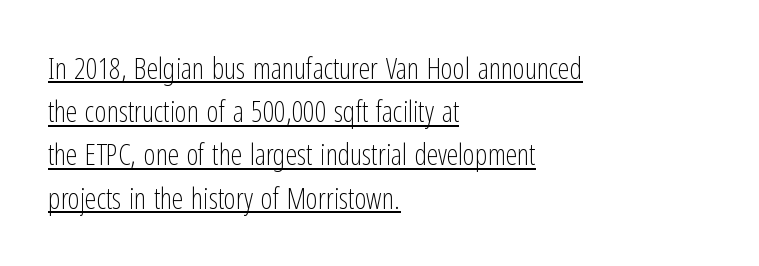
Q: Is the text bold? A: No.
Q: Is the text italic (slanted)? A: No, it is upright.
Q: Is the typeface a serif or a sans-serif typeface? A: Sans-serif.
Q: Is the text underlined? A: Yes.
Q: How is the paragraph aligned? A: Left-aligned.
Q: Is the spacing between letters normal or unusually wide? A: Normal.
Q: Is the spacing between lines tight, normal or loose? A: Normal.
Q: Width (condensed, normal, or wide)? A: Condensed.
Q: Stroke contrast? A: Low.
Q: x-height? A: Medium.
Q: Monospaced? A: No.
